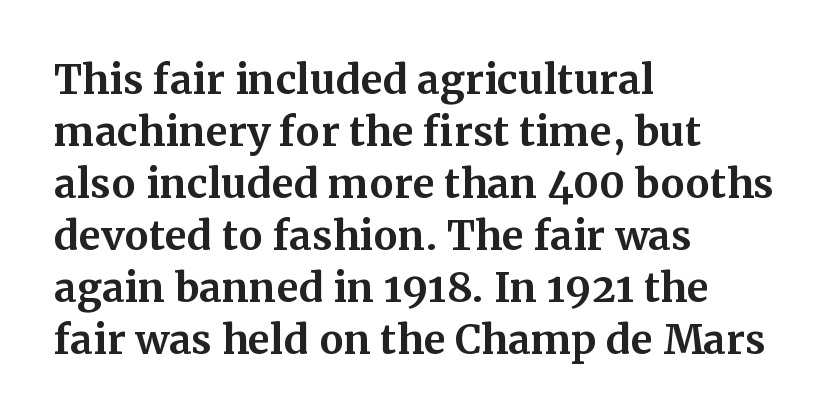
{"serif": "yes", "italic": "no", "bold": "yes", "weight": "bold", "width": "normal", "stroke_contrast": "medium", "x_height": "medium", "monospaced": "no", "underline": "no", "align": "left", "line_spacing": "normal", "line_spacing_ratio": 1.3, "letter_spacing": "normal", "letter_spacing_em": 0.0, "glyph_px": 40}
